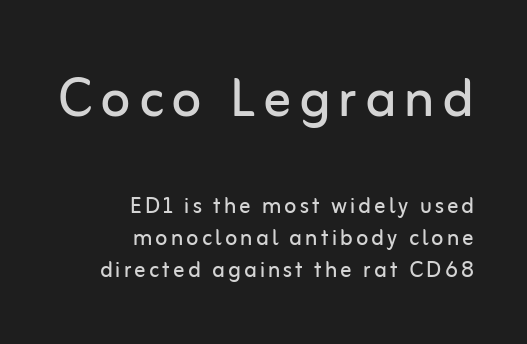
Q: Is the text bold? A: No.
Q: Is the text italic (slanted)? A: No, it is upright.
Q: Is the typeface a serif or a sans-serif typeface? A: Sans-serif.
Q: Is the text underlined? A: No.
Q: How is the paragraph aligned? A: Right-aligned.
Q: Is the spacing between lines tight, normal or loose? A: Tight.
Q: Which block of text is set in a larger size, the first (top) or the second (bottom)? A: The first (top) one.
Q: Width (condensed, normal, or wide)? A: Normal.
Q: Stroke contrast? A: Low.
Q: x-height? A: Medium.
Q: Monospaced? A: No.
